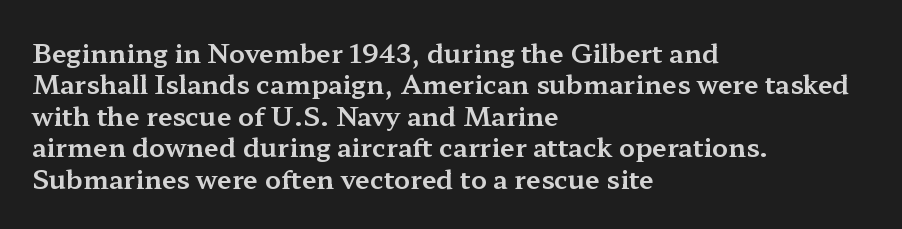
The image shows 26 px text type, upright; set left-aligned, line spacing 1.21x, normal letter spacing, not underlined.
